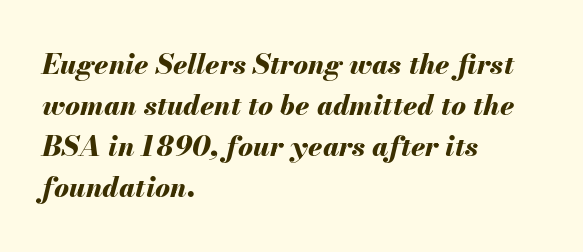
Italic? Definitely — the glyphs are oblique. Students, note that the glyphs here touch the page at normal intervals. Whoever set this chose a conventional vertical rhythm. The face used here is proportionally spaced, like ordinary book or web type. The letters are bold, with thick, heavy strokes.
